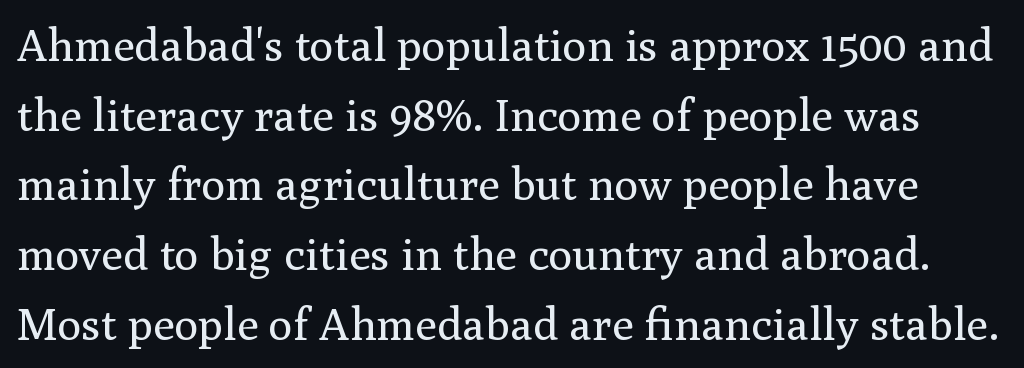
{"serif": "yes", "italic": "no", "bold": "no", "weight": "regular", "width": "normal", "stroke_contrast": "medium", "x_height": "medium", "monospaced": "no", "underline": "no", "line_spacing": "normal", "line_spacing_ratio": 1.55, "letter_spacing": "normal", "letter_spacing_em": 0.0, "glyph_px": 45}
